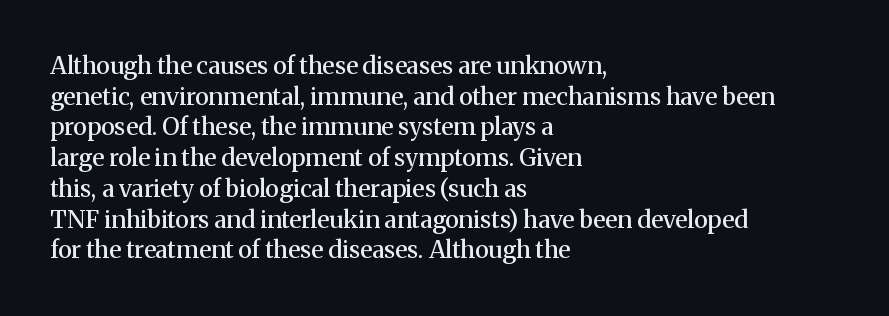
Q: Is the text bold? A: Semi-bold.
Q: Is the text italic (slanted)? A: No, it is upright.
Q: Is the text underlined? A: No.
Q: How is the paragraph aligned? A: Left-aligned.
Q: Is the spacing between letters normal or unusually wide? A: Normal.
Q: Is the spacing between lines tight, normal or loose? A: Normal.
